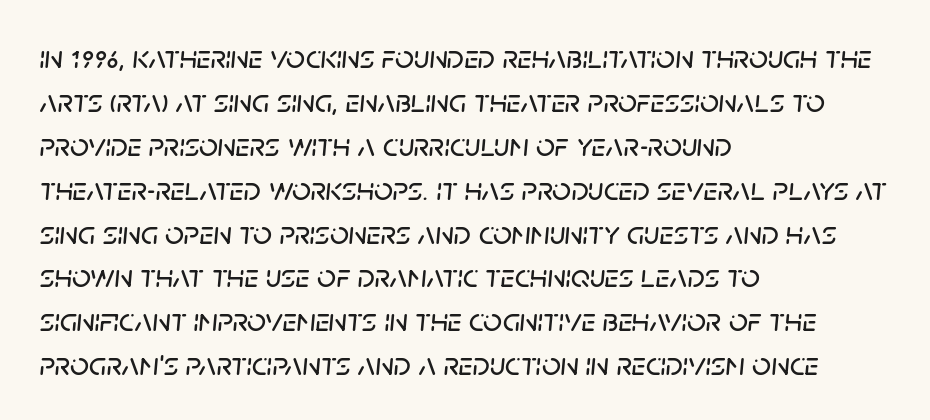
The image shows 33 px text type, italic (leaning right); set left-aligned, normal line spacing (1.33x), normal letter spacing, not underlined; low stroke contrast and a large x-height.
